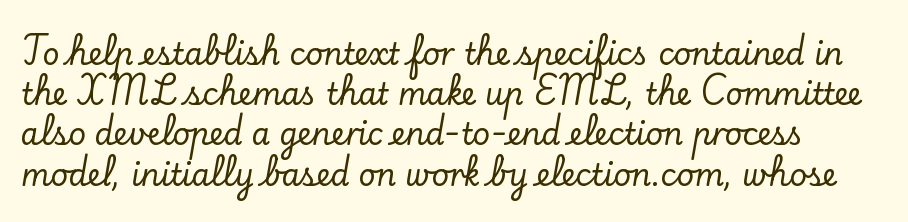
{"serif": "yes", "width": "normal", "stroke_contrast": "low", "x_height": "small", "monospaced": "no", "underline": "no", "line_spacing": "normal", "line_spacing_ratio": 1.34, "letter_spacing": "normal", "letter_spacing_em": 0.0, "glyph_px": 30}
